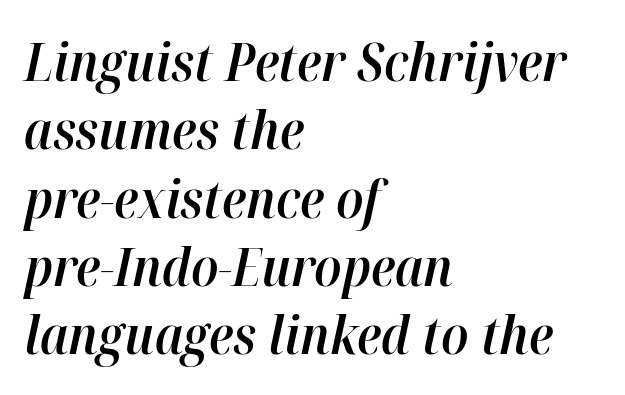
This is the in-between weight designers call semibold or demi. There is no visible air inserted between adjacent glyphs. Left-aligned paragraph, ragged on the right. The rows are spaced the way most documents space them. The string is rendered with underlining switched off. Proportional: the letters do not fall into vertical columns.
